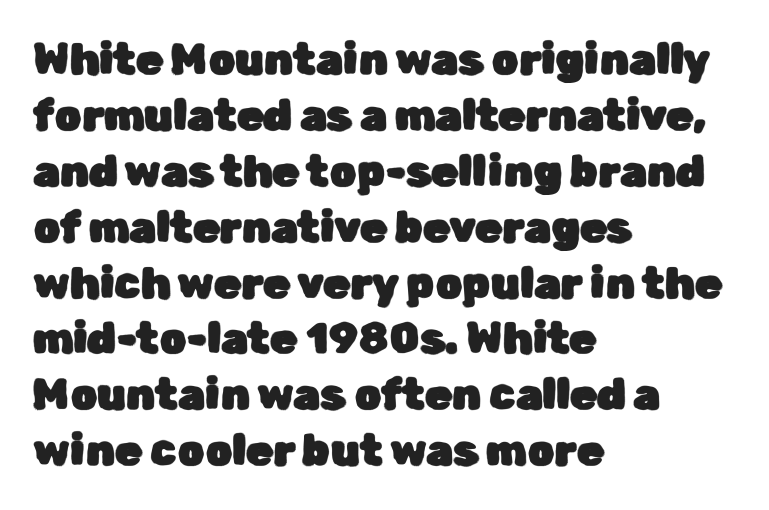
Q: Is the text italic (slanted)? A: No, it is upright.
Q: Is the typeface a serif or a sans-serif typeface? A: Sans-serif.
Q: Is the text underlined? A: No.
Q: How is the paragraph aligned? A: Left-aligned.
Q: Is the spacing between letters normal or unusually wide? A: Normal.
Q: Is the spacing between lines tight, normal or loose? A: Normal.
Q: Width (condensed, normal, or wide)? A: Normal.
Q: Stroke contrast? A: Low.
Q: x-height? A: Medium.
Q: Monospaced? A: No.
